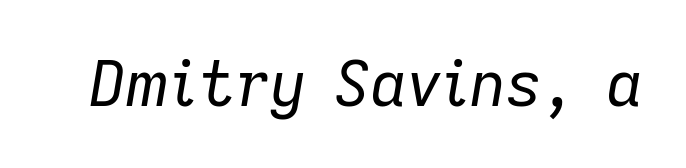
Q: Is the text bold? A: No.
Q: Is the text italic (slanted)? A: Yes, it leans right by about 9 degrees.
Q: Is the text underlined? A: No.
Q: Is the spacing between letters normal or unusually wide? A: Normal.
Q: Width (condensed, normal, or wide)? A: Normal.
Q: Stroke contrast? A: Low.
Q: x-height? A: Medium.
Q: Monospaced? A: No.
